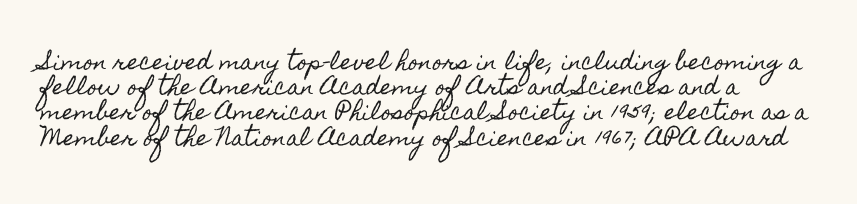
The image shows 21 px text type; set line spacing 1.2x, normal letter spacing, not underlined.
